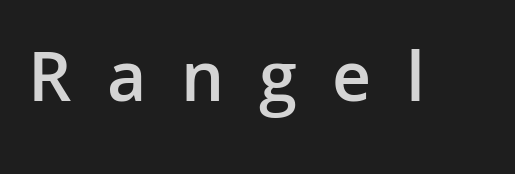
Q: Is the text bold? A: Semi-bold.
Q: Is the text italic (slanted)? A: No, it is upright.
Q: Is the typeface a serif or a sans-serif typeface? A: Sans-serif.
Q: Is the text underlined? A: No.
Q: Is the spacing between letters normal or unusually wide? A: Unusually wide.
Q: Width (condensed, normal, or wide)? A: Normal.
Q: Stroke contrast? A: Low.
Q: x-height? A: Medium.
Q: Monospaced? A: No.
